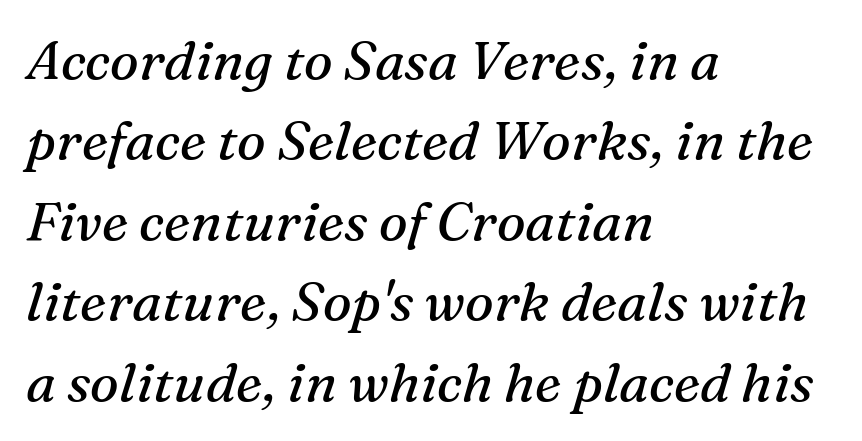
The setting favours the left margin, as ordinary paragraphs usually do. Vertically, the passage feels balanced, rows spaced as you'd expect. These lines keep a tight, regular rhythm from letter to letter. Italic: yes, the glyphs are oblique.
